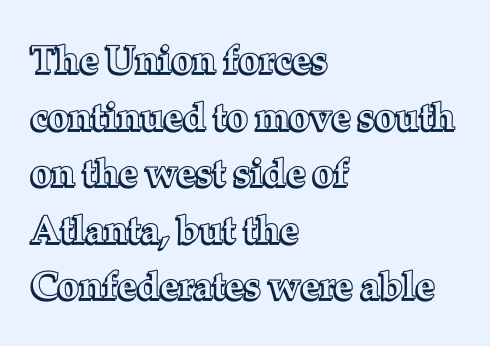
The image shows 38 px text type, upright; set left-aligned, normal line spacing (1.49x), normal letter spacing, not underlined; a medium x-height.
